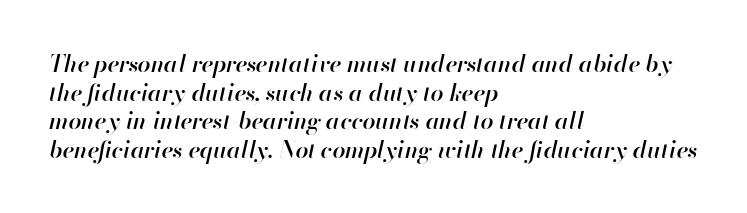
{"italic": "yes", "lean": "right", "slant_degrees": 13, "bold": "semi", "underline": "no", "align": "left", "line_spacing": "normal", "line_spacing_ratio": 1.25, "letter_spacing": "normal", "letter_spacing_em": 0.0, "glyph_px": 23}
